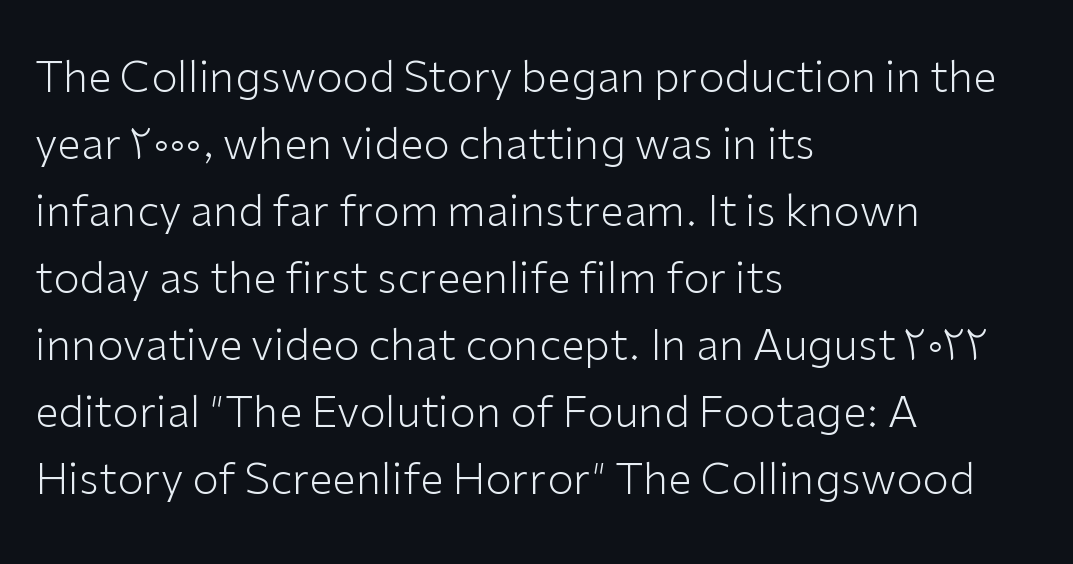
Q: Is the text bold? A: No.
Q: Is the text italic (slanted)? A: No, it is upright.
Q: Is the typeface a serif or a sans-serif typeface? A: Sans-serif.
Q: Is the text underlined? A: No.
Q: How is the paragraph aligned? A: Left-aligned.
Q: Is the spacing between letters normal or unusually wide? A: Normal.
Q: Is the spacing between lines tight, normal or loose? A: Normal.
Q: Width (condensed, normal, or wide)? A: Normal.
Q: Stroke contrast? A: Low.
Q: x-height? A: Medium.
Q: Monospaced? A: No.
